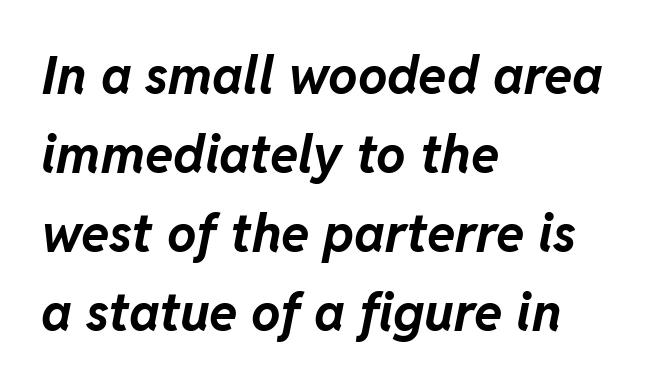
The image shows 52 px bold type, italic (leaning right); set left-aligned, normal line spacing (1.52x), normal letter spacing, not underlined; low stroke contrast and a medium x-height.
